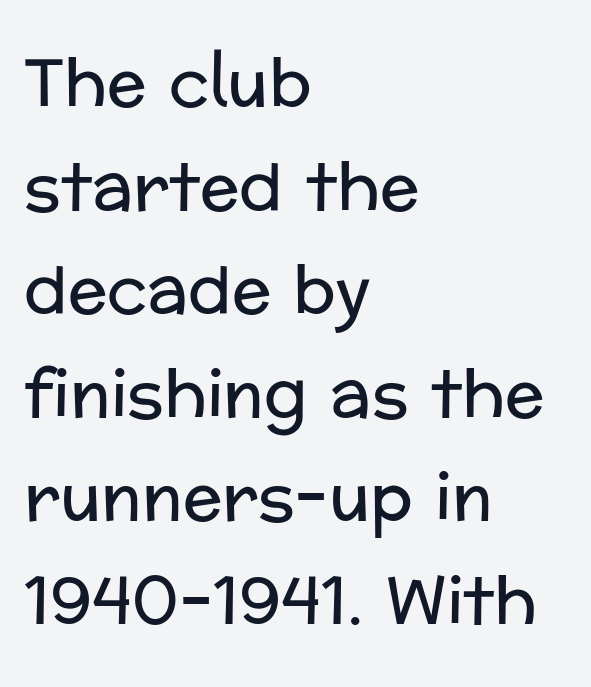
{"serif": "no", "italic": "no", "bold": "no", "weight": "regular", "width": "normal", "stroke_contrast": "low", "x_height": "medium", "monospaced": "no", "underline": "no", "align": "left", "line_spacing": "normal", "line_spacing_ratio": 1.57, "letter_spacing": "normal", "letter_spacing_em": 0.0, "glyph_px": 66}
